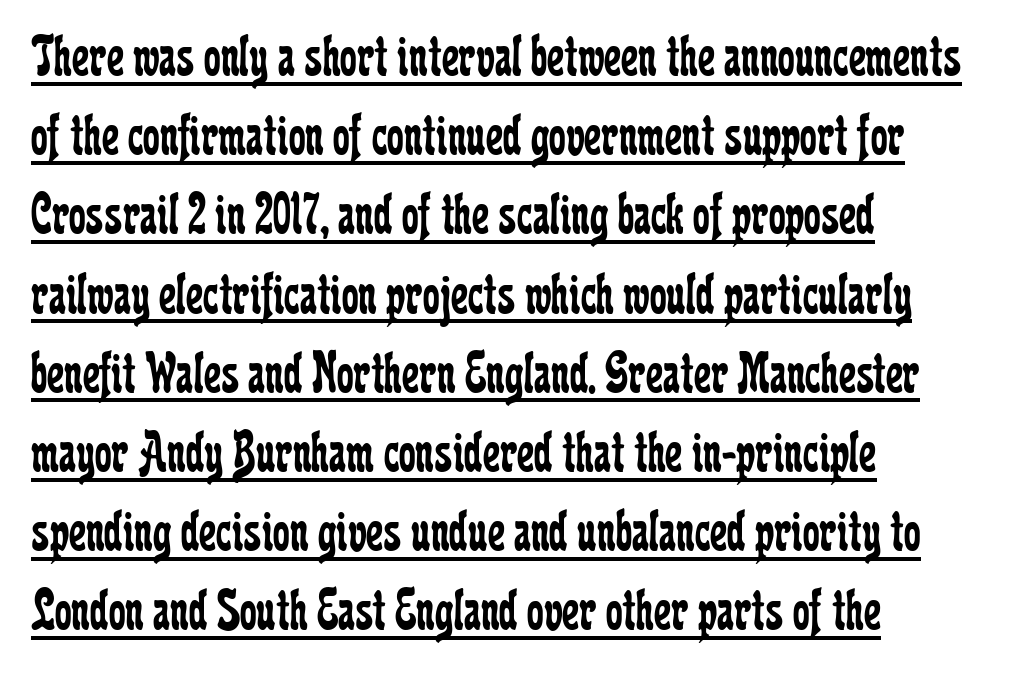
Honestly, the underline is the first thing you notice here. A student would call this left alignment; a typographer would say flush left, rag right. Nope, not italic — everything's standing straight. Is this a fixed-width face? No — the glyphs have proportional, varying widths. Heft: none added — not bold.
